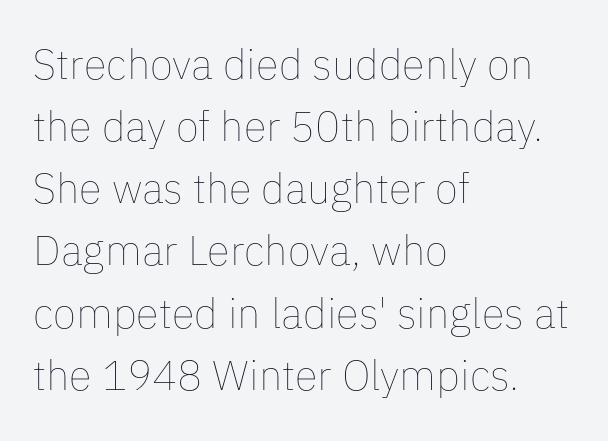
Quick note: underline off. No letter is thick-stroked: the sample isn't bold. A normal amount of white space separates one row of letters from the next. Posture: straight, roman, zero tilt. Is the block centered? No — it sits flush against the left margin. The passage shown is typed in a proportional face where columns would drift.
